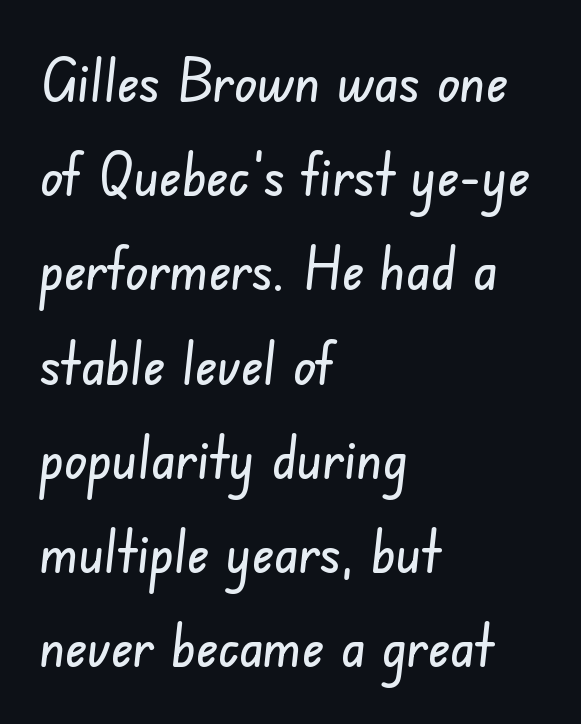
{"serif": "no", "width": "condensed", "stroke_contrast": "low", "x_height": "small", "monospaced": "no", "underline": "no", "align": "left", "line_spacing": "normal", "line_spacing_ratio": 1.57, "letter_spacing": "normal", "letter_spacing_em": 0.0, "glyph_px": 60}
